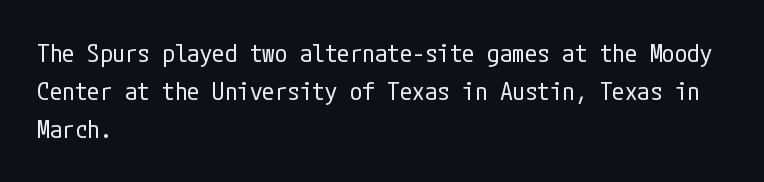
{"italic": "no", "bold": "no", "underline": "no", "align": "left", "line_spacing": "normal", "line_spacing_ratio": 1.53, "letter_spacing": "normal", "letter_spacing_em": 0.0, "glyph_px": 25}
